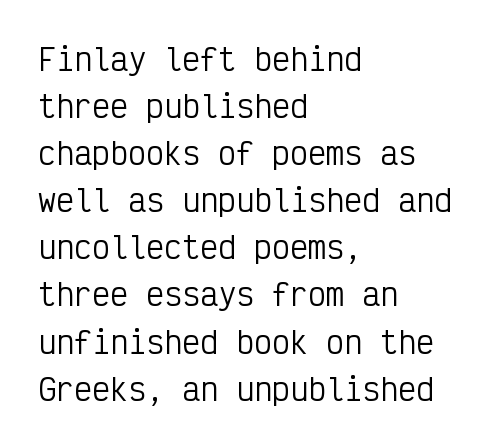
Only glyphs here, with clear space below each row. Compared with a typical body face, this is equally light or lighter still. This sample keeps an unexceptional amount of space between lines. Fixed-width glyphs throughout — classic coding-font behaviour. Italic? Not at all — the glyphs are vertical.
